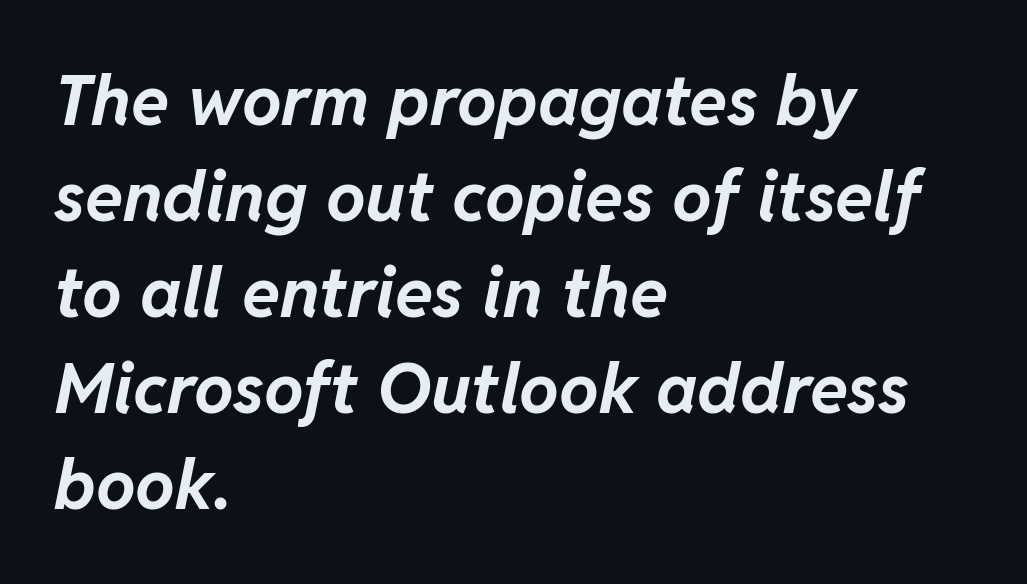
The image shows 70 px bold type, italic (leaning right); set left-aligned, normal line spacing (1.37x), normal letter spacing, not underlined; low stroke contrast and a medium x-height.
